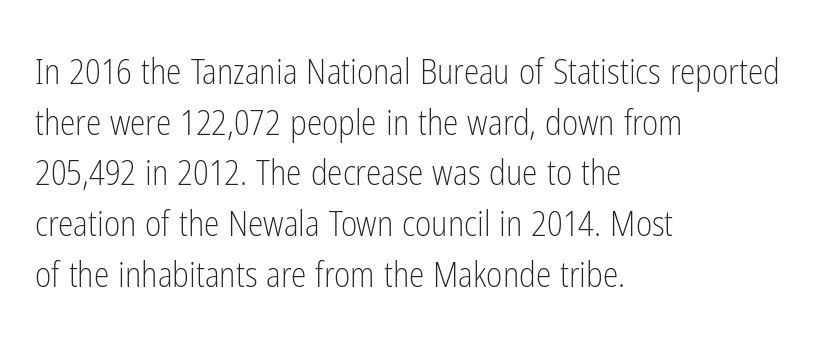
Letter spacing: default. The face looks like a standard text weight, possibly lighter. The lines in this sample share a left origin and differ only in where they stop. The typography opts for an upright posture over an oblique one. Quick note: underline off. The characters display no serif detailing; their extremities are plain.
